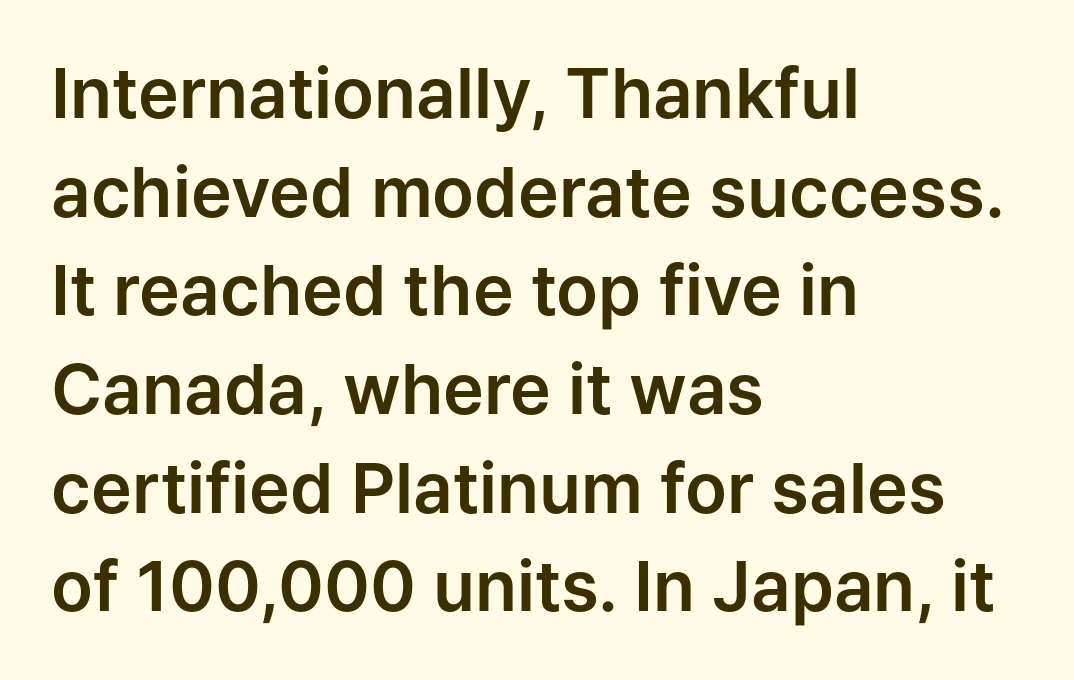
The image shows 69 px sans-serif type, upright; set left-aligned, normal line spacing (1.43x), normal letter spacing, not underlined; low stroke contrast and a medium x-height.
